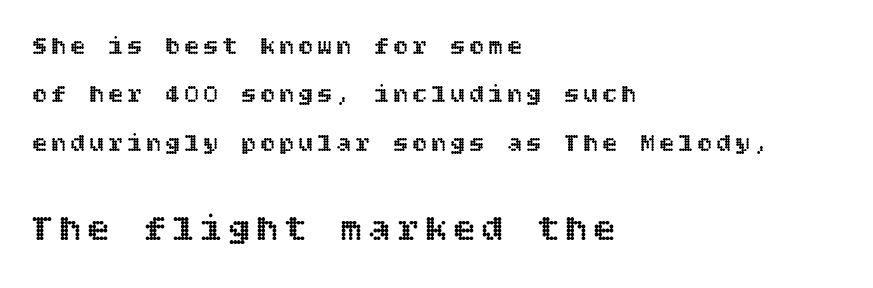
Short and long lines alike share a common starting point at left. Larger block? The one below; the one above is distinctly smaller. This sample uses an upright cut, with every glyph sitting square on the baseline. The gap between lines stays unmarked. Airy leading.
